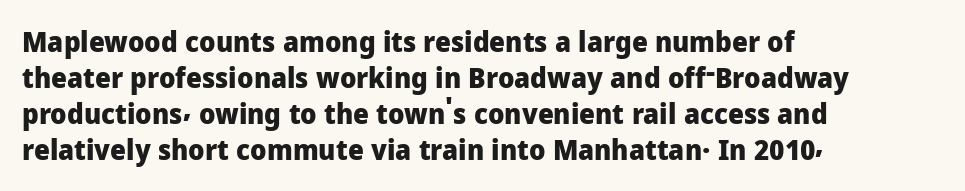
The designer left line spacing at the default. Visually the block forms a straight wall on the left and a jagged coastline on the right. Looks like regular typesetting: each glyph gets only the width it needs. The line texture is even and compact thanks to regular tracking. The space beneath each line is pristine and unruled. This is sans-serif lettering, the kind often seen on screens and signage.
